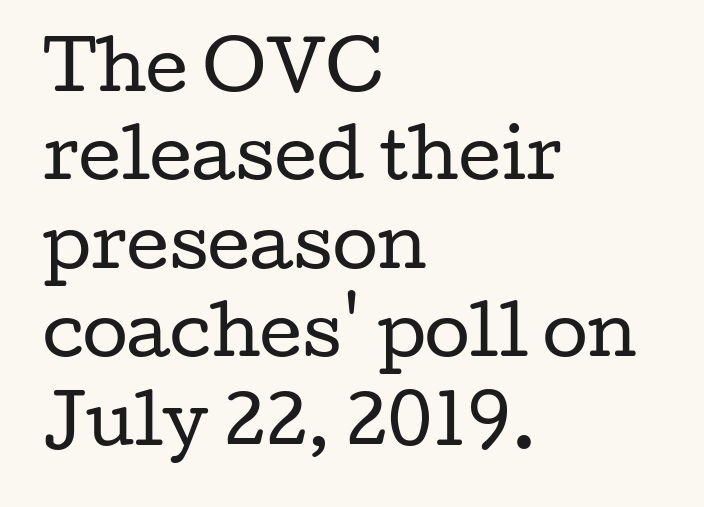
The image shows 66 px regular-weight, wide serif type, upright; set left-aligned, normal line spacing (1.34x), normal letter spacing, not underlined; low stroke contrast and a medium x-height.
